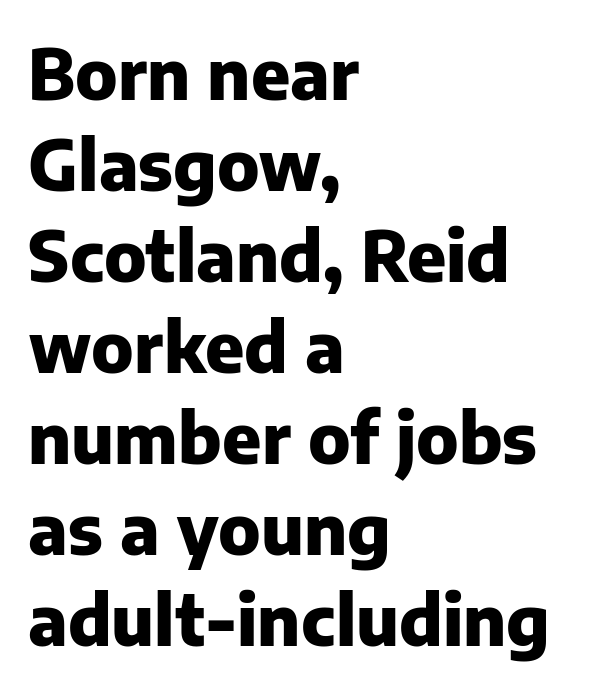
{"serif": "no", "italic": "no", "bold": "yes", "weight": "heavy", "width": "normal", "stroke_contrast": "low", "x_height": "medium", "monospaced": "no", "underline": "no", "align": "left", "line_spacing": "normal", "line_spacing_ratio": 1.32, "letter_spacing": "normal", "letter_spacing_em": 0.0, "glyph_px": 69}
